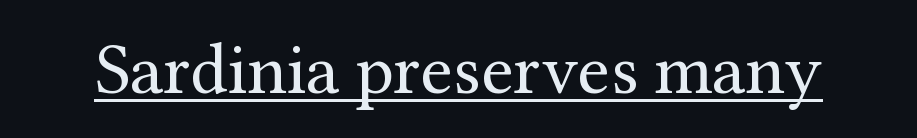
{"serif": "yes", "italic": "no", "bold": "no", "weight": "regular", "width": "normal", "stroke_contrast": "medium", "x_height": "medium", "monospaced": "no", "underline": "yes", "letter_spacing": "normal", "letter_spacing_em": 0.0, "glyph_px": 73}
